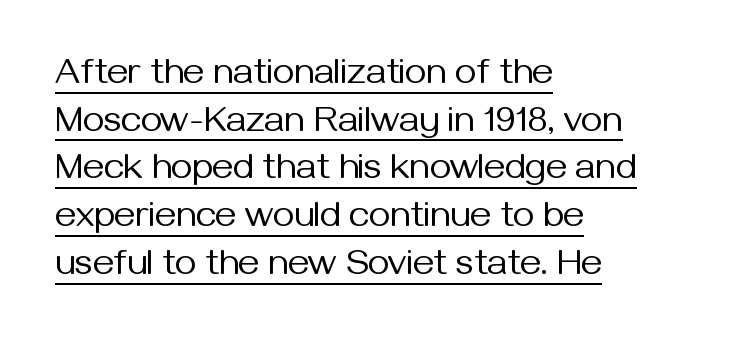
The image shows 37 px regular-weight sans-serif type, upright; set left-aligned, normal line spacing (1.29x), normal letter spacing, underlined; medium stroke contrast and a medium x-height.
